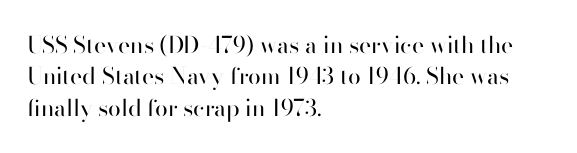
Q: Is the text bold? A: No.
Q: Is the text italic (slanted)? A: No, it is upright.
Q: Is the text underlined? A: No.
Q: How is the paragraph aligned? A: Left-aligned.
Q: Is the spacing between letters normal or unusually wide? A: Normal.
Q: Is the spacing between lines tight, normal or loose? A: Normal.
